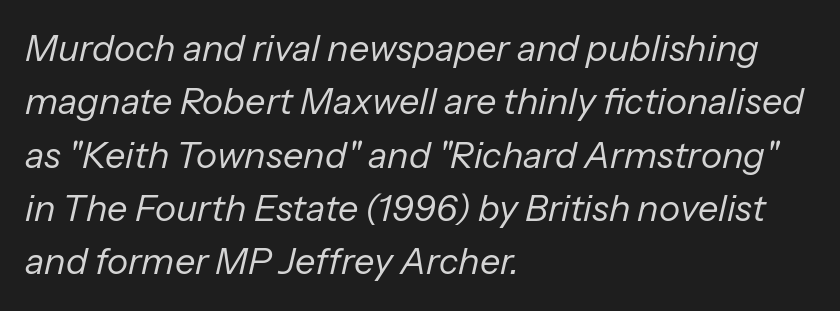
Q: Is the text bold? A: No.
Q: Is the text italic (slanted)? A: Yes, it leans right by about 13 degrees.
Q: Is the text underlined? A: No.
Q: How is the paragraph aligned? A: Left-aligned.
Q: Is the spacing between letters normal or unusually wide? A: Normal.
Q: Is the spacing between lines tight, normal or loose? A: Normal.
Q: Width (condensed, normal, or wide)? A: Normal.
Q: Stroke contrast? A: Low.
Q: x-height? A: Medium.
Q: Monospaced? A: No.
